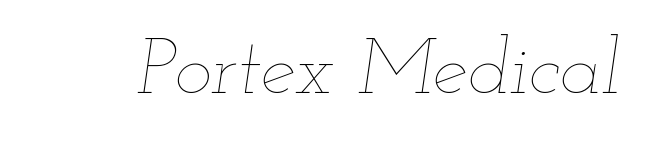
Think of a printed novel: that variable character pitch is what you see here. The gap between lines stays unmarked. A typesetter would call this zero additional tracking. The specimen reads as italic at a glance. Is this a heavy cut? Hardly; it is regular or lighter.
